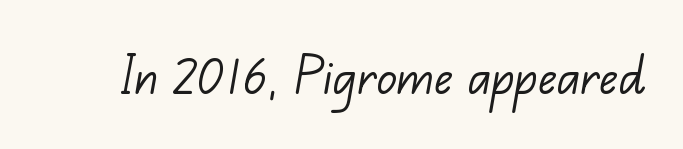
The image shows 61 px light sans-serif type; set normal letter spacing, not underlined; low stroke contrast and a small x-height.
